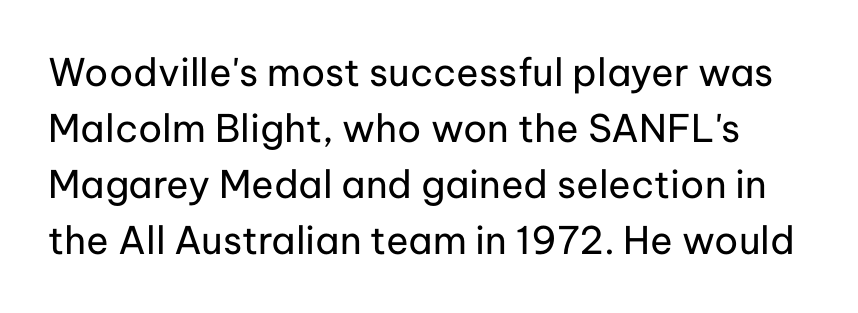
The image shows 38 px regular-weight sans-serif type, upright; set normal line spacing (1.47x), normal letter spacing, not underlined; low stroke contrast and a medium x-height.
